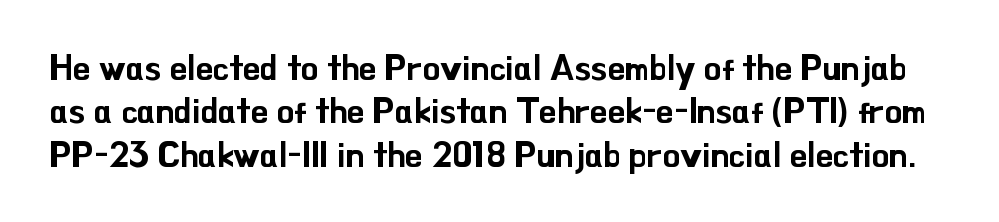
The image shows 35 px sans-serif type, upright; set line spacing 1.24x, normal letter spacing, not underlined; low stroke contrast and a small x-height.
